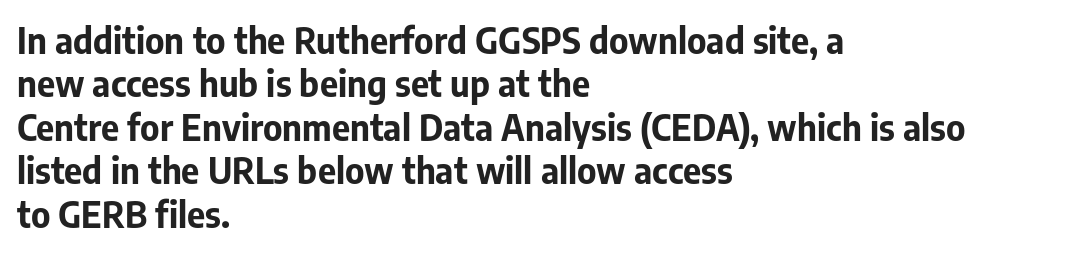
The image shows 35 px bold sans-serif type, upright; set left-aligned, line spacing 1.24x, normal letter spacing, not underlined; low stroke contrast and a medium x-height.
